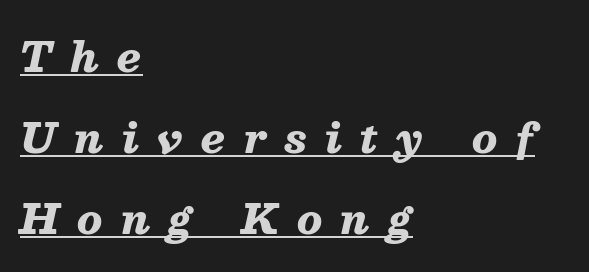
The image shows 41 px heavy type, italic (leaning right); set left-aligned, loose line spacing (1.97x), unusually wide letter spacing (+0.45 em), underlined; medium stroke contrast and a medium x-height.
